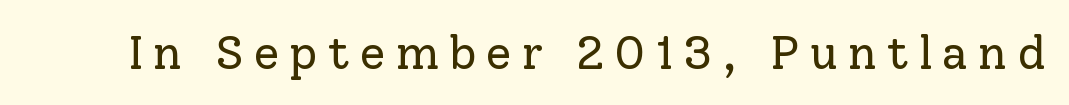
Q: Is the text bold? A: No.
Q: Is the text italic (slanted)? A: No, it is upright.
Q: Is the typeface a serif or a sans-serif typeface? A: Serif.
Q: Is the text underlined? A: No.
Q: Is the spacing between letters normal or unusually wide? A: Unusually wide.
Q: Width (condensed, normal, or wide)? A: Normal.
Q: Stroke contrast? A: Low.
Q: x-height? A: Medium.
Q: Monospaced? A: No.
